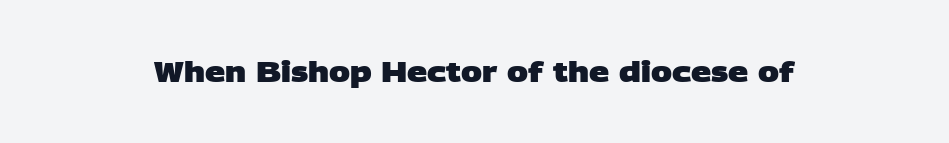
The image shows 28 px heavy, wide sans-serif type; set normal letter spacing, not underlined; low stroke contrast and a large x-height.
